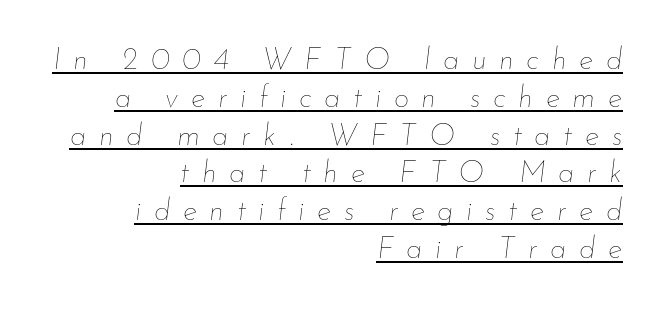
{"italic": "yes", "lean": "right", "slant_degrees": 7, "bold": "no", "weight": "thin", "width": "normal", "stroke_contrast": "low", "x_height": "small", "monospaced": "no", "underline": "yes", "align": "right", "line_spacing": "normal", "line_spacing_ratio": 1.26, "letter_spacing": "wide", "letter_spacing_em": 0.42, "glyph_px": 30}
